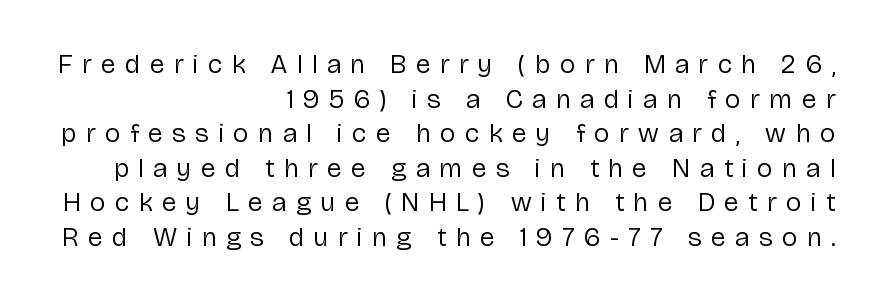
{"italic": "no", "bold": "no", "underline": "no", "align": "right", "line_spacing": "normal", "line_spacing_ratio": 1.28, "letter_spacing": "wide", "letter_spacing_em": 0.36, "glyph_px": 27}
